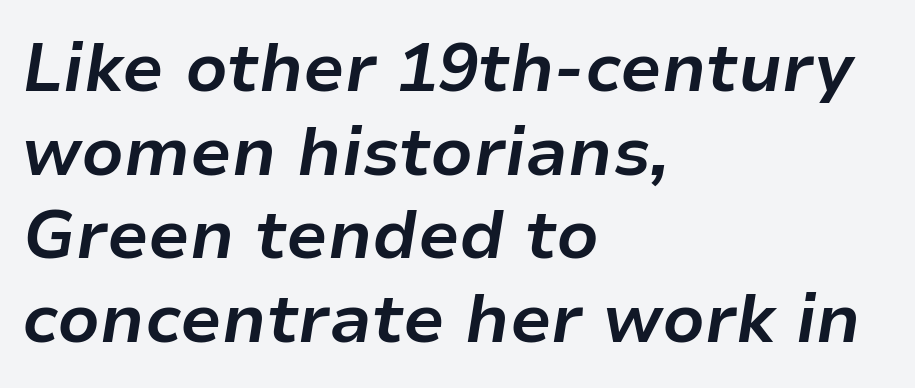
The image shows 68 px bold type, italic (leaning right); set left-aligned, line spacing 1.23x, normal letter spacing, not underlined; low stroke contrast and a medium x-height.
